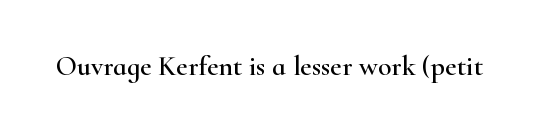
Unlike italic type, these characters show no tilt at all. Each letter keeps its own natural width here, so spacing adapts to shape. These lines keep a tight, regular rhythm from letter to letter. The baseline area is clear. The typeface chosen for these lines features serifs.
